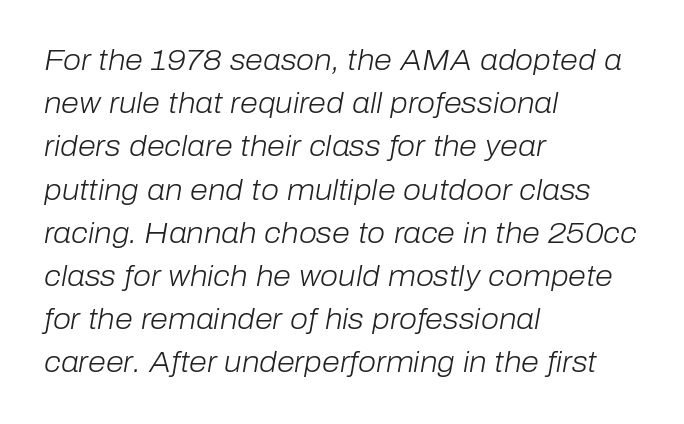
The image shows 29 px light type, italic (leaning right); set left-aligned, normal line spacing (1.49x), normal letter spacing, not underlined; low stroke contrast and a medium x-height.
